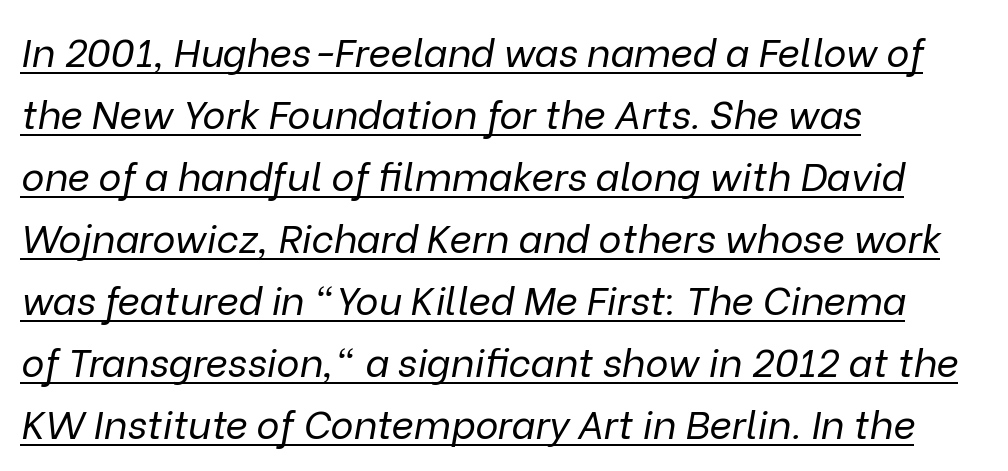
Q: Is the text bold? A: No.
Q: Is the text italic (slanted)? A: Yes, it leans right by about 9 degrees.
Q: Is the text underlined? A: Yes.
Q: How is the paragraph aligned? A: Left-aligned.
Q: Is the spacing between letters normal or unusually wide? A: Normal.
Q: Is the spacing between lines tight, normal or loose? A: Normal.
Q: Width (condensed, normal, or wide)? A: Normal.
Q: Stroke contrast? A: Low.
Q: x-height? A: Medium.
Q: Monospaced? A: No.
